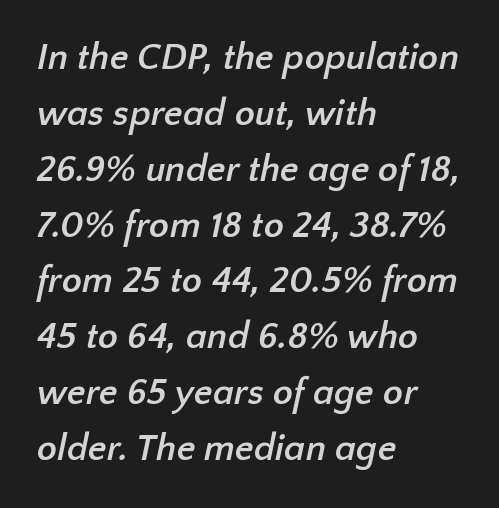
{"serif": "no", "bold": "yes", "weight": "semibold", "width": "normal", "stroke_contrast": "low", "x_height": "medium", "monospaced": "no", "underline": "no", "align": "left", "line_spacing": "normal", "line_spacing_ratio": 1.51, "letter_spacing": "normal", "letter_spacing_em": 0.0, "glyph_px": 37}
